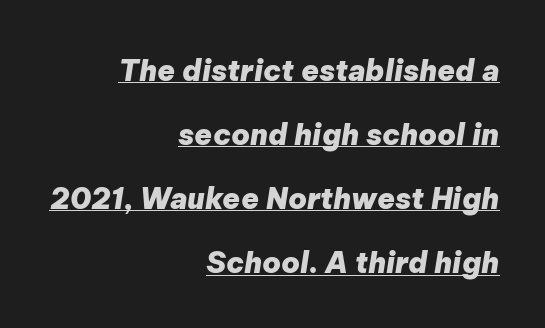
Q: Is the text bold? A: Yes.
Q: Is the text italic (slanted)? A: Yes, it leans right by about 9 degrees.
Q: Is the text underlined? A: Yes.
Q: How is the paragraph aligned? A: Right-aligned.
Q: Is the spacing between letters normal or unusually wide? A: Normal.
Q: Is the spacing between lines tight, normal or loose? A: Loose.
Q: Width (condensed, normal, or wide)? A: Normal.
Q: Stroke contrast? A: Low.
Q: x-height? A: Medium.
Q: Monospaced? A: No.
